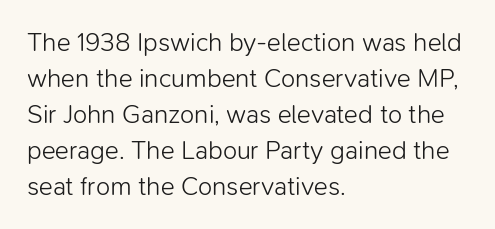
The image shows 26 px text type, upright; set left-aligned, normal line spacing (1.38x), normal letter spacing, not underlined.
